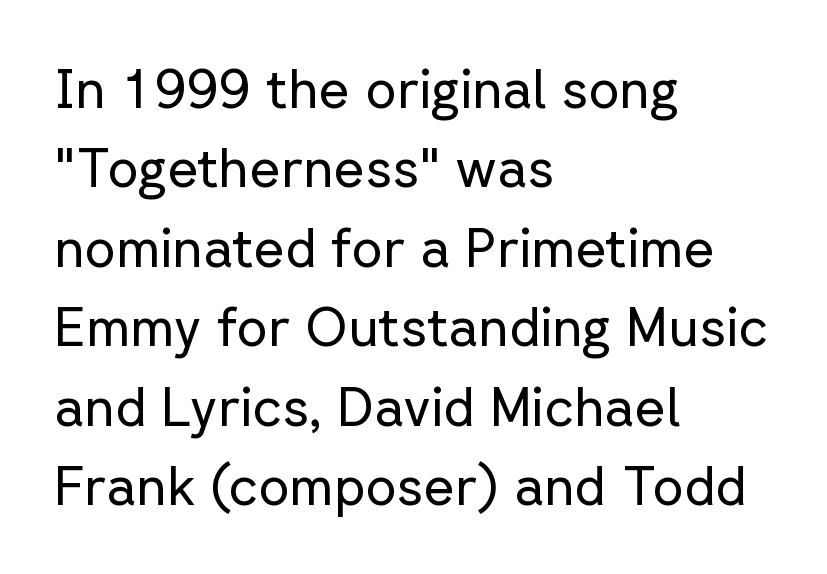
Q: Is the text bold? A: No.
Q: Is the text italic (slanted)? A: No, it is upright.
Q: Is the typeface a serif or a sans-serif typeface? A: Sans-serif.
Q: Is the text underlined? A: No.
Q: How is the paragraph aligned? A: Left-aligned.
Q: Is the spacing between letters normal or unusually wide? A: Normal.
Q: Is the spacing between lines tight, normal or loose? A: Normal.
Q: Width (condensed, normal, or wide)? A: Normal.
Q: Stroke contrast? A: Low.
Q: x-height? A: Medium.
Q: Monospaced? A: No.
